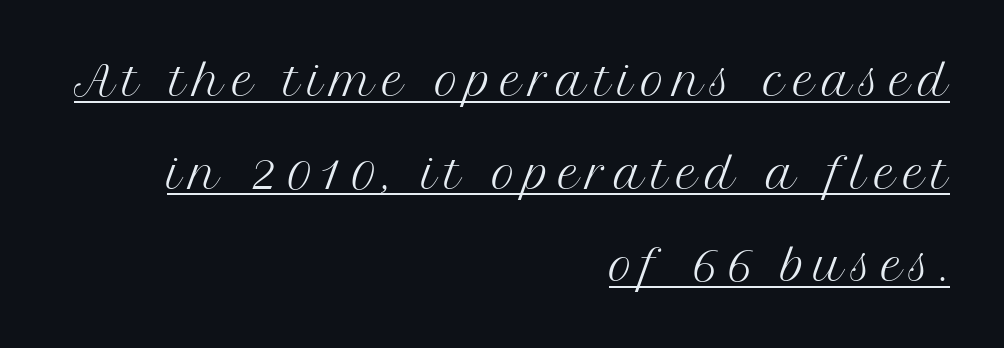
The image shows 41 px regular-weight type; set right-aligned, loose line spacing (2.26x), unusually wide letter spacing (+0.2 em), underlined; medium stroke contrast and a medium x-height.
